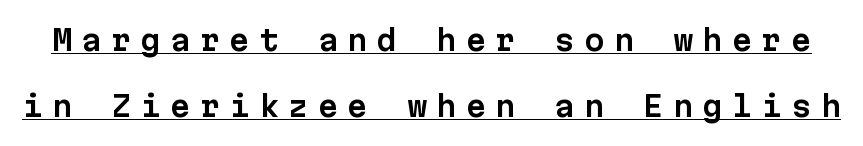
Q: Is the text italic (slanted)? A: No, it is upright.
Q: Is the typeface a serif or a sans-serif typeface? A: Sans-serif.
Q: Is the text underlined? A: Yes.
Q: Is the spacing between letters normal or unusually wide? A: Unusually wide.
Q: Is the spacing between lines tight, normal or loose? A: Loose.
Q: Width (condensed, normal, or wide)? A: Normal.
Q: Stroke contrast? A: Low.
Q: x-height? A: Medium.
Q: Monospaced? A: Yes.
